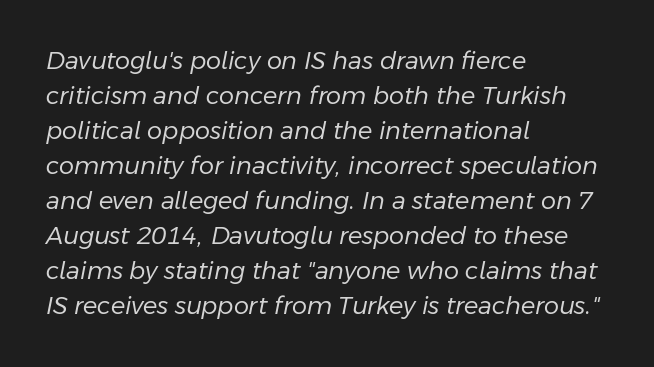
Between one letter and the next there's only the usual sliver of space. The rag falls on the right side of this text block. The block of text has a typical density, with ordinary space between rows. This is not heavy type; no bold has been used. These lines were composed using italics. Anything drawn beneath the words? Only blank space.
